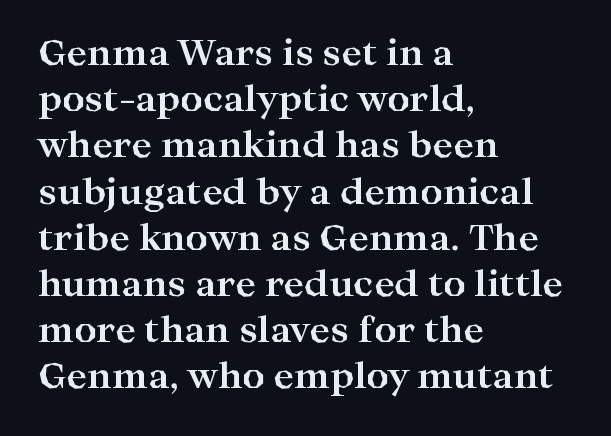
The image shows 35 px bold, wide serif type, upright; set left-aligned, normal line spacing (1.32x), normal letter spacing, not underlined; high stroke contrast and a medium x-height.
